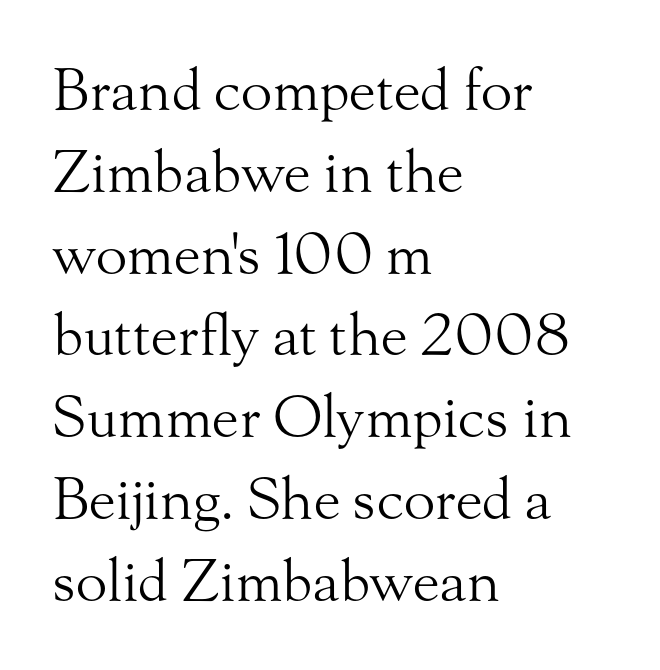
The letters sit at their default tracking, neither squeezed nor spread. Normally led — the rows are evenly, conventionally spaced. Check under the words: just untouched page. If you drew a ruler down the left edge, every line would touch it. A typesetter would call this proportional, since set widths differ per character.
